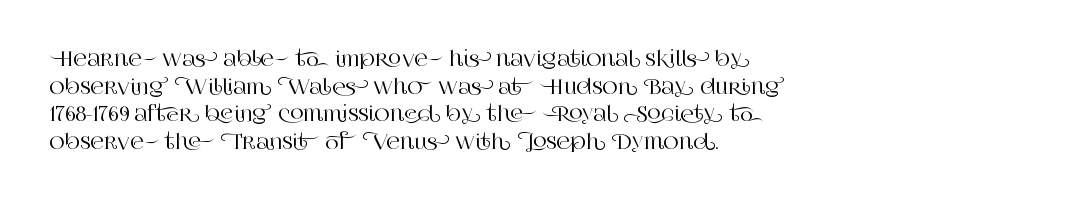
Line starts are locked; line ends wander. Leading matches the norm, producing a regular column. Characters remain perfectly vertical along every line. The area under the type is left untouched. Caption: standard tracking, unaltered.
